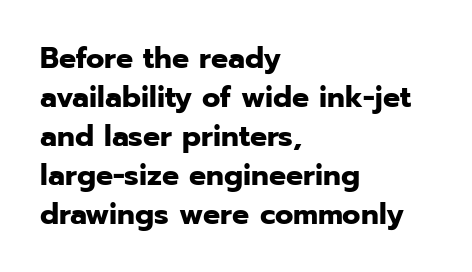
The image shows 30 px bold sans-serif type, upright; set left-aligned, normal line spacing (1.3x), normal letter spacing, not underlined; low stroke contrast and a medium x-height.
